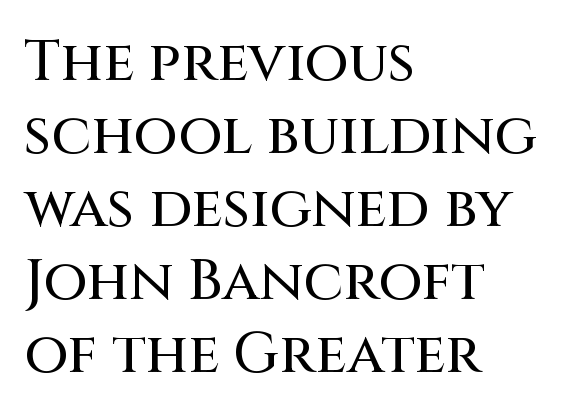
The rag falls on the right side of this text block. Here the designer chose a conventional face with non-uniform glyph widths. This is roman type, the default non-slanted kind. Honestly, there is no underline to notice here at all.
